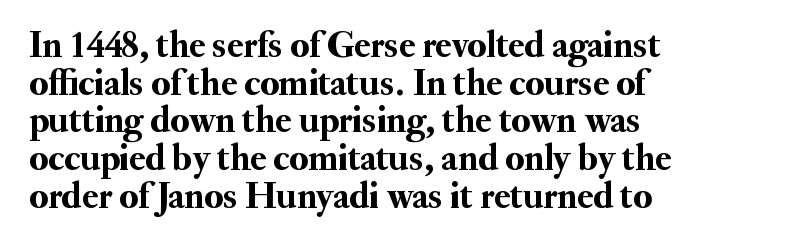
The image shows 37 px serif type, upright; set left-aligned, tight line spacing (1.02x), normal letter spacing, not underlined; medium stroke contrast and a small x-height.
